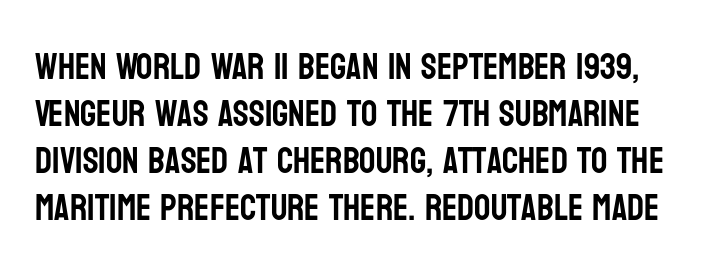
The image shows 36 px condensed sans-serif type, upright; set normal line spacing (1.31x), normal letter spacing, not underlined; low stroke contrast and a large x-height.
